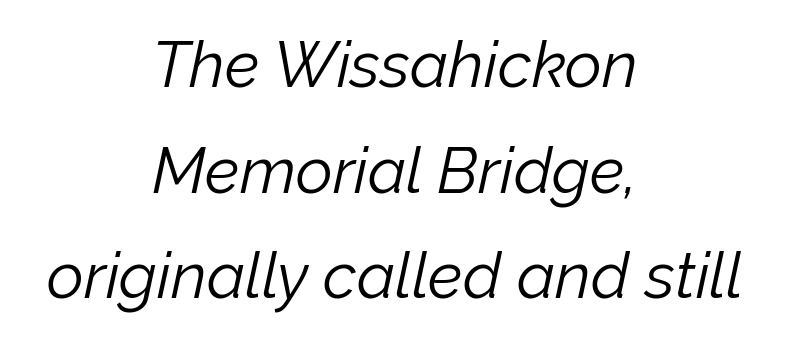
Q: Is the text bold? A: No.
Q: Is the text italic (slanted)? A: Yes, it leans right by about 12 degrees.
Q: Is the text underlined? A: No.
Q: How is the paragraph aligned? A: Centered.
Q: Is the spacing between letters normal or unusually wide? A: Normal.
Q: Is the spacing between lines tight, normal or loose? A: Normal.
Q: Width (condensed, normal, or wide)? A: Normal.
Q: Stroke contrast? A: Low.
Q: x-height? A: Medium.
Q: Monospaced? A: No.
